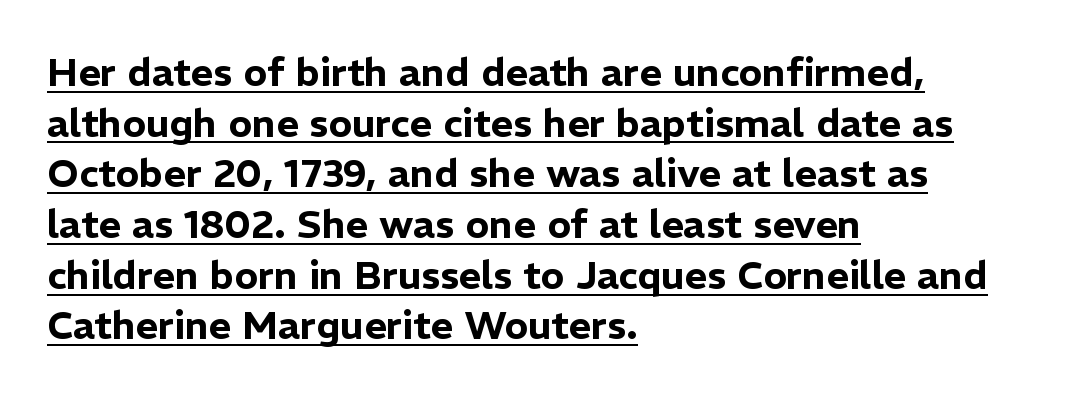
Ordinary non-slanted type is in use. The lettering is marked with a stroke running underneath it. Leading: standard. Character widths vary here, with narrow letters taking less room than wide ones.
